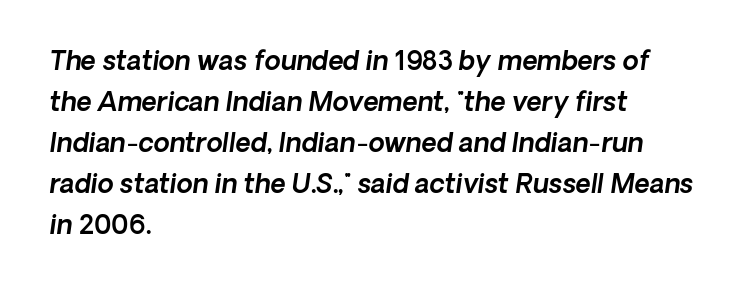
Q: Is the text underlined? A: No.
Q: How is the paragraph aligned? A: Left-aligned.
Q: Is the spacing between letters normal or unusually wide? A: Normal.
Q: Is the spacing between lines tight, normal or loose? A: Normal.
